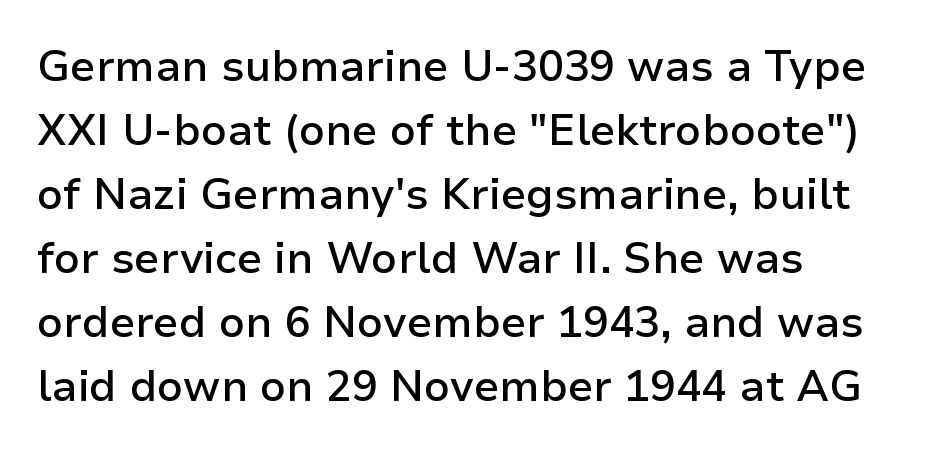
The image shows 43 px semibold sans-serif type, upright; set normal line spacing (1.49x), normal letter spacing, not underlined; low stroke contrast and a medium x-height.
